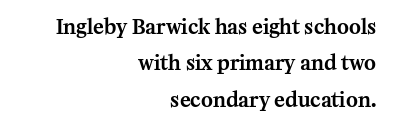
The typesetter chose a ragged-left arrangement here. The line texture is even and compact thanks to regular tracking. The strip under each line holds only bare page. Tall strokes in this sample are plumb rather than angled.
